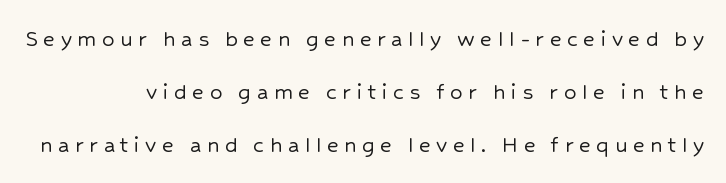
The image shows 25 px text type, upright; set loose line spacing (2.12x), unusually wide letter spacing (+0.22 em), not underlined.
